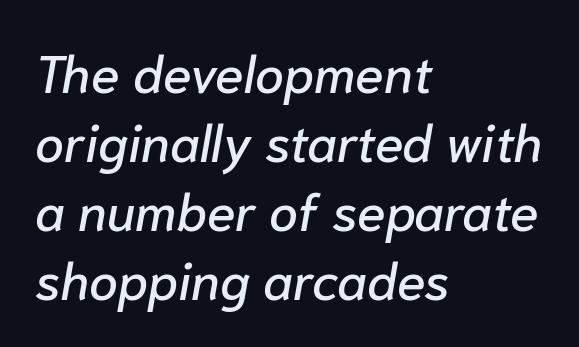
Q: Is the text italic (slanted)? A: Yes, it leans right by about 10 degrees.
Q: Is the text underlined? A: No.
Q: How is the paragraph aligned? A: Left-aligned.
Q: Is the spacing between letters normal or unusually wide? A: Normal.
Q: Is the spacing between lines tight, normal or loose? A: Normal.
Q: Width (condensed, normal, or wide)? A: Normal.
Q: Stroke contrast? A: Low.
Q: x-height? A: Medium.
Q: Monospaced? A: No.
